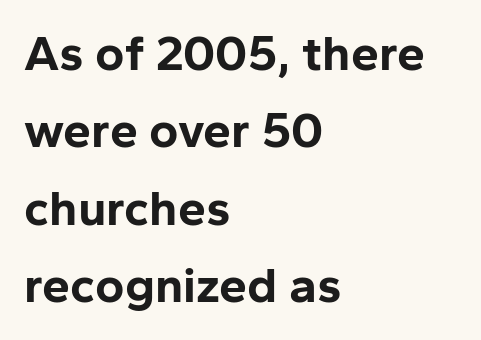
Q: Is the text bold? A: Yes.
Q: Is the text italic (slanted)? A: No, it is upright.
Q: Is the typeface a serif or a sans-serif typeface? A: Sans-serif.
Q: Is the text underlined? A: No.
Q: How is the paragraph aligned? A: Left-aligned.
Q: Is the spacing between letters normal or unusually wide? A: Normal.
Q: Is the spacing between lines tight, normal or loose? A: Normal.
Q: Width (condensed, normal, or wide)? A: Normal.
Q: Stroke contrast? A: Low.
Q: x-height? A: Medium.
Q: Monospaced? A: No.
